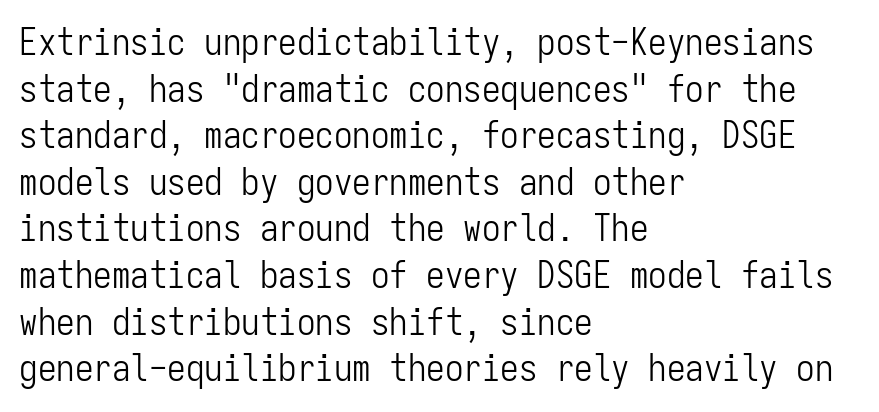
The image shows 37 px light, condensed sans-serif type, upright, monospaced; set left-aligned, normal line spacing (1.26x), normal letter spacing, not underlined; low stroke contrast and a medium x-height.
